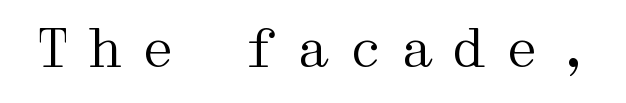
The image shows 52 px regular-weight, wide serif type, upright; set unusually wide letter spacing (+0.3 em), not underlined; medium stroke contrast and a medium x-height.
